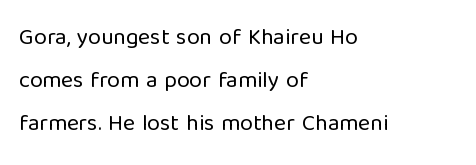
Characters follow at the spacing the type designer built in. The compositor pushed each line to the left boundary. No chunkiness to these letters — they're not bold. The font's upright variant was chosen for this text. The gap between lines stays unmarked.
